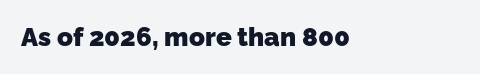
Q: Is the text bold? A: Yes.
Q: Is the text underlined? A: No.
Q: Is the spacing between letters normal or unusually wide? A: Normal.
